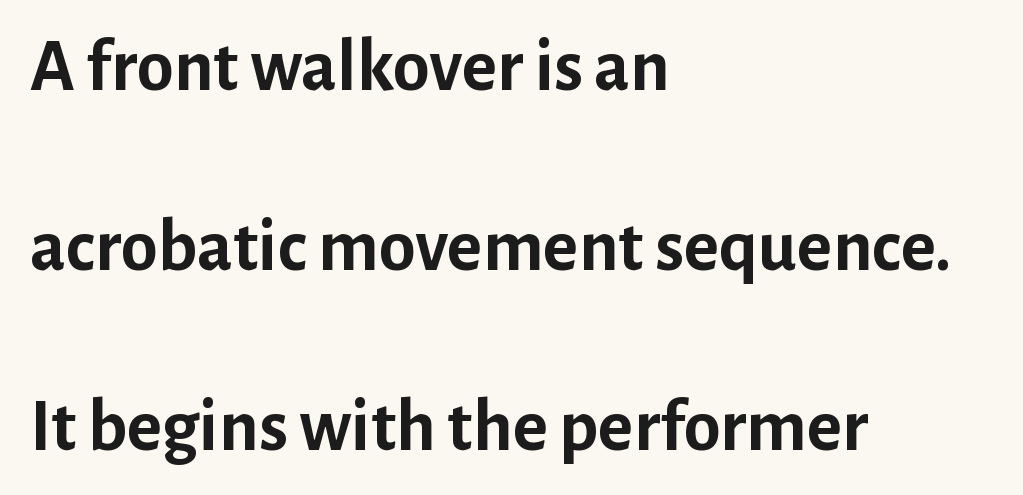
The zone under the glyphs is completely vacant. This sample uses a sans-serif face. Spacing between characters is what you'd get straight out of the box. Do the characters align in a grid? No, the font is proportional. Summary of vertical rhythm: relaxed, with wide interline spacing.
